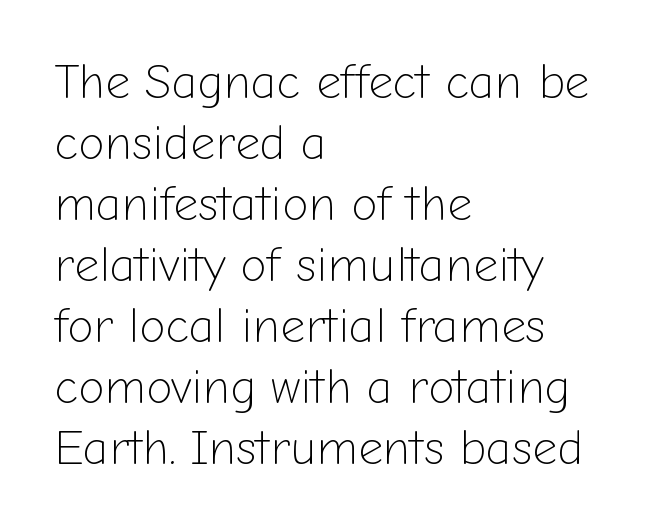
The image shows 48 px light sans-serif type, upright; set left-aligned, normal line spacing (1.27x), normal letter spacing, not underlined; low stroke contrast and a medium x-height.
